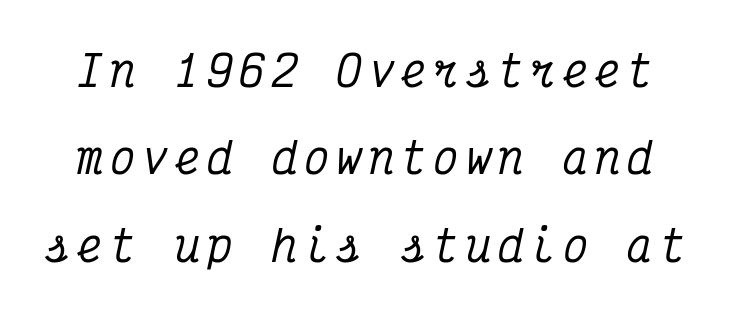
The glyphs are unaccompanied by any horizontal stroke below them. Does the leading feel generous? Absolutely, it's lavish. Do the characters align in a grid? Yes, the font is monospaced. The letters carry serifs — small finishing strokes at the ends of their stems. The glyphs look as if they've been sheared to an angle.
